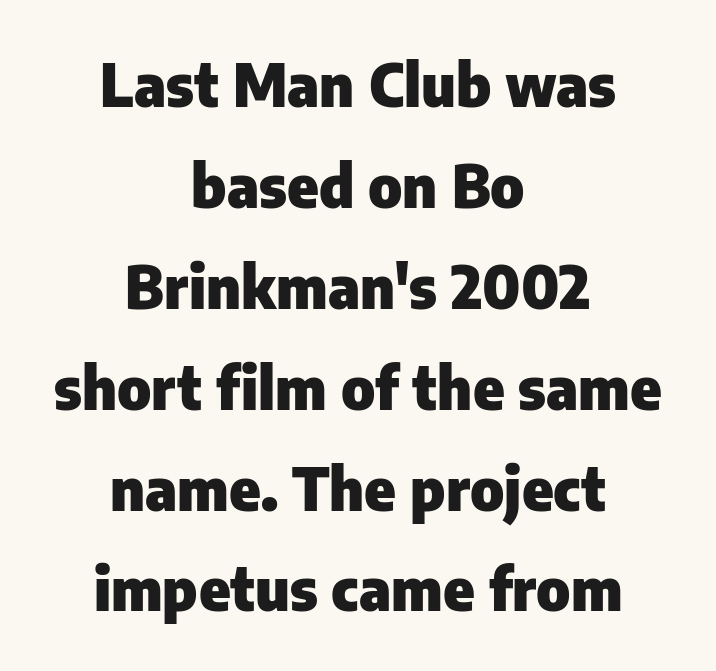
{"serif": "no", "italic": "no", "bold": "yes", "weight": "heavy", "width": "normal", "stroke_contrast": "low", "x_height": "medium", "monospaced": "no", "underline": "no", "align": "center", "line_spacing_ratio": 1.71, "letter_spacing": "normal", "letter_spacing_em": 0.0, "glyph_px": 59}
